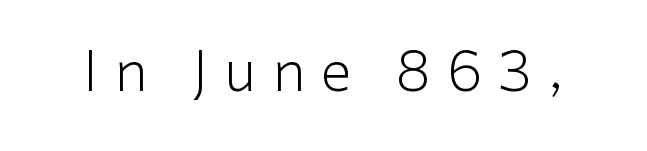
A quiet, ordinary-to-light weight characterises the typeface. These lines have a slow, spaced-out rhythm from letter to letter. Posture: upright roman. The space directly below the letters is spotless.
